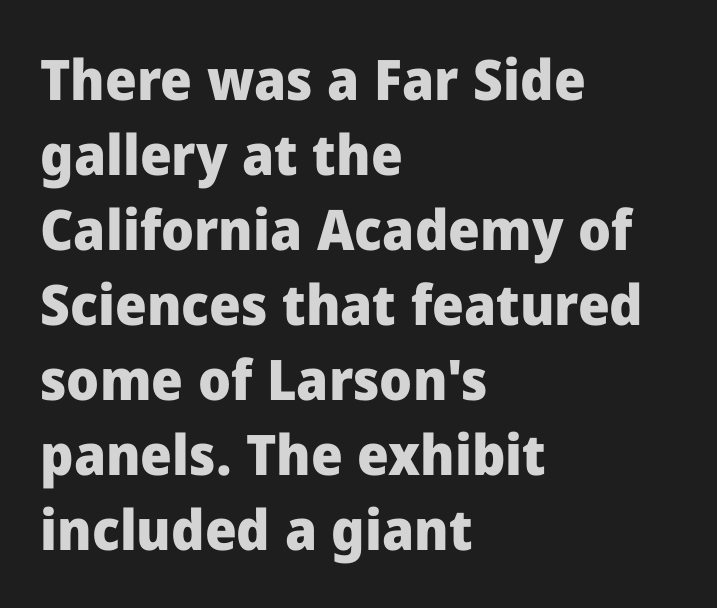
Tracking here is standard; glyphs follow each other at the usual distance. Rendered with straight, roman letterforms. Left-aligned paragraph, ragged on the right. Grotesque or geometric, the face here clearly has no serifs.
